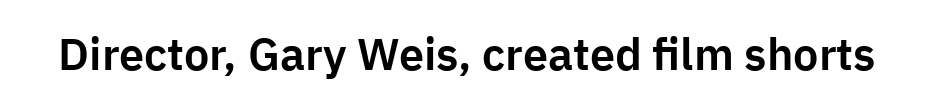
The image shows 45 px sans-serif type, upright; set normal letter spacing, not underlined; low stroke contrast and a medium x-height.
